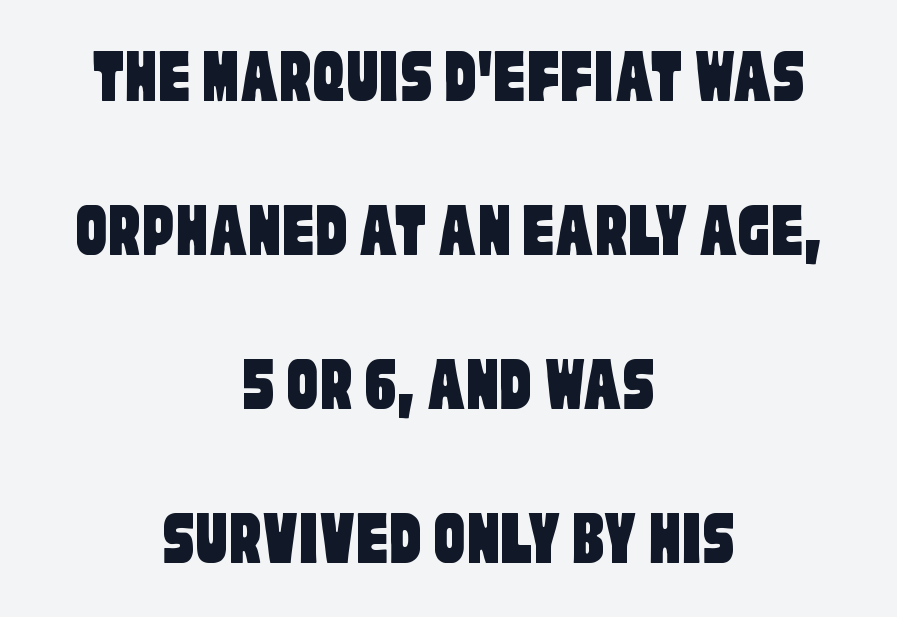
Q: Is the typeface a serif or a sans-serif typeface? A: Sans-serif.
Q: Is the text underlined? A: No.
Q: How is the paragraph aligned? A: Centered.
Q: Is the spacing between letters normal or unusually wide? A: Normal.
Q: Is the spacing between lines tight, normal or loose? A: Loose.
Q: Width (condensed, normal, or wide)? A: Condensed.
Q: Stroke contrast? A: Low.
Q: x-height? A: Large.
Q: Monospaced? A: No.
